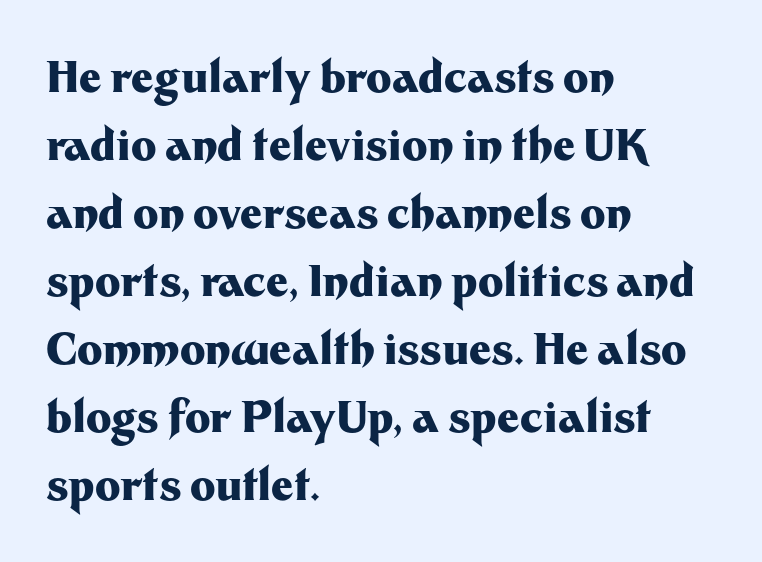
The image shows 43 px heavy sans-serif type, upright; set left-aligned, normal line spacing (1.58x), normal letter spacing, not underlined; medium stroke contrast and a medium x-height.
